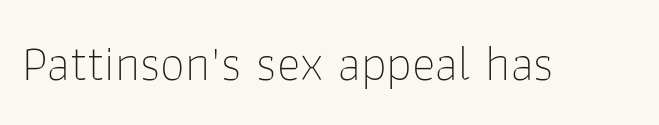
If you drew a line through each stem, it would be perfectly vertical. The face used here is proportionally spaced, like ordinary book or web type. Only glyphs here, with clear space below each row. Compared with typical body copy, the letter spacing here is the same. The weight would be labelled regular, book, light, or lighter still. Serifs: no, the terminals of the letterforms are clean.
